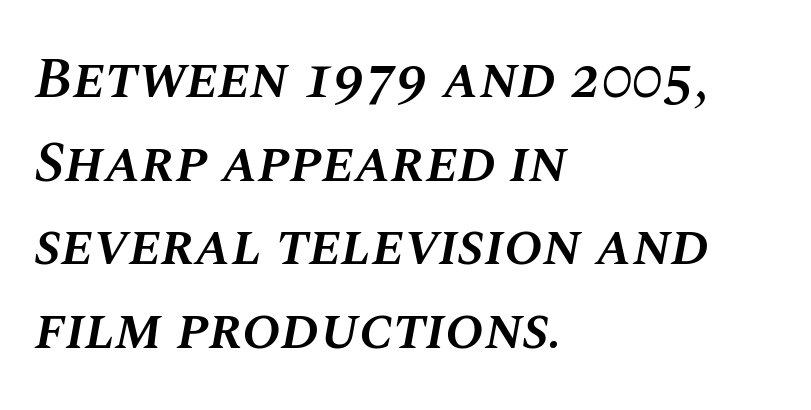
The image shows 58 px semibold type, italic (leaning right); set left-aligned, normal line spacing (1.44x), normal letter spacing, not underlined; medium stroke contrast and a large x-height.
